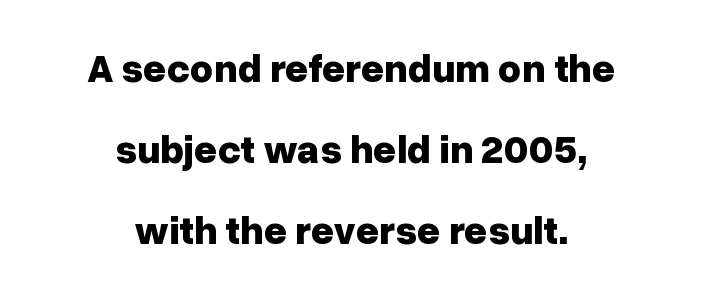
{"serif": "no", "italic": "no", "bold": "yes", "weight": "bold", "width": "normal", "stroke_contrast": "low", "x_height": "medium", "monospaced": "no", "underline": "no", "align": "center", "line_spacing": "loose", "line_spacing_ratio": 2.02, "letter_spacing": "normal", "letter_spacing_em": 0.0, "glyph_px": 40}
